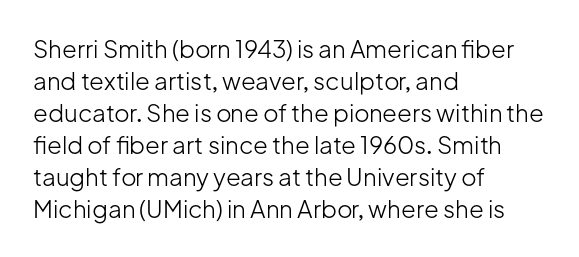
A bare baseline throughout the passage. Does the lettering tilt? It doesn't — this is upright. Leftover space on each line is placed entirely after the last word. Regarding leading, the lines here are spaced in the standard way. Inter-character spacing is left at the font's built-in metrics. Compared with a typical body face, this is equally light or lighter still.
